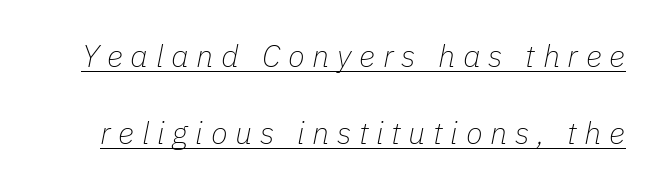
Substantial extra tracking has been applied to these lines. A baseline rule has been typeset under these characters. The rendering uses natural spacing where letterforms have individual widths. The passage shown leans; its letterforms are oblique. Leading: increased. Weight class: somewhere from thin through regular.
